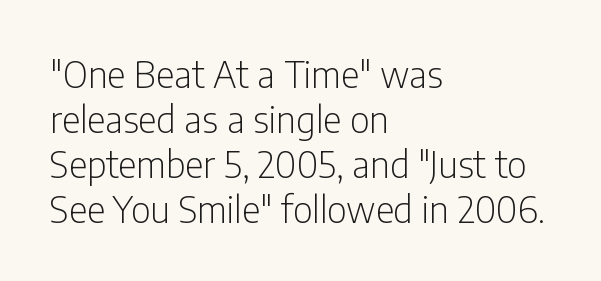
One-word summary of the alignment: left. Weight class: somewhere from thin through regular. The lettering holds an erect, upright posture throughout. Here the glyphs are tracked normally, forming tight word shapes. Quick note: underline off.
